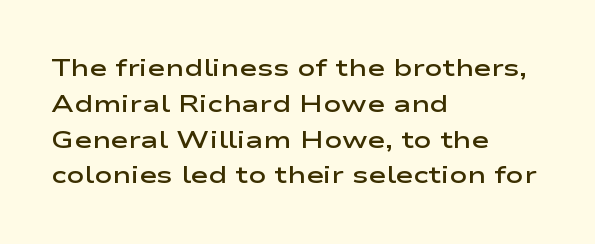
Q: Is the text bold? A: Semi-bold.
Q: Is the text italic (slanted)? A: No, it is upright.
Q: Is the text underlined? A: No.
Q: How is the paragraph aligned? A: Left-aligned.
Q: Is the spacing between letters normal or unusually wide? A: Normal.
Q: Is the spacing between lines tight, normal or loose? A: Normal.
